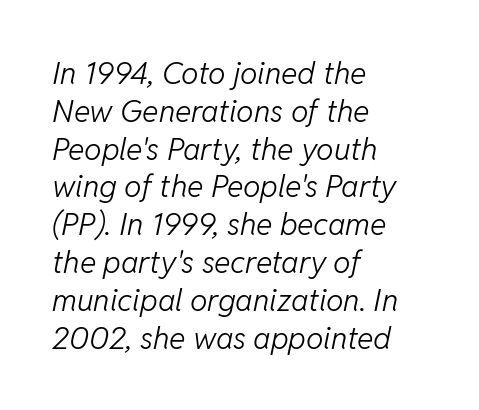
Q: Is the text bold? A: No.
Q: Is the text italic (slanted)? A: Yes, it leans right by about 11 degrees.
Q: Is the text underlined? A: No.
Q: How is the paragraph aligned? A: Left-aligned.
Q: Is the spacing between letters normal or unusually wide? A: Normal.
Q: Width (condensed, normal, or wide)? A: Normal.
Q: Stroke contrast? A: Low.
Q: x-height? A: Medium.
Q: Monospaced? A: No.
